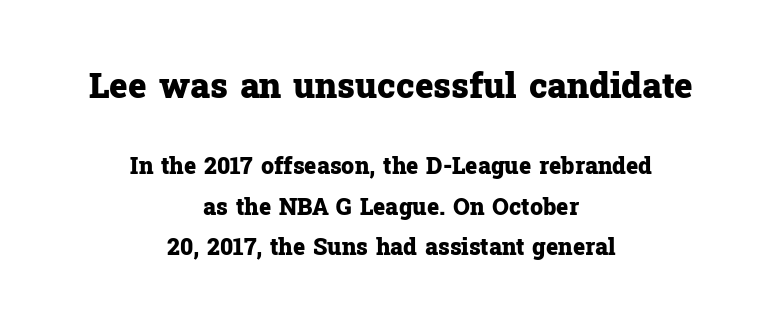
Q: Is the text bold? A: Yes.
Q: Is the text italic (slanted)? A: No, it is upright.
Q: Is the typeface a serif or a sans-serif typeface? A: Serif.
Q: Is the text underlined? A: No.
Q: How is the paragraph aligned? A: Centered.
Q: Is the spacing between letters normal or unusually wide? A: Normal.
Q: Which block of text is set in a larger size, the first (top) or the second (bottom)? A: The first (top) one.
Q: Width (condensed, normal, or wide)? A: Normal.
Q: Stroke contrast? A: Low.
Q: x-height? A: Medium.
Q: Monospaced? A: No.
